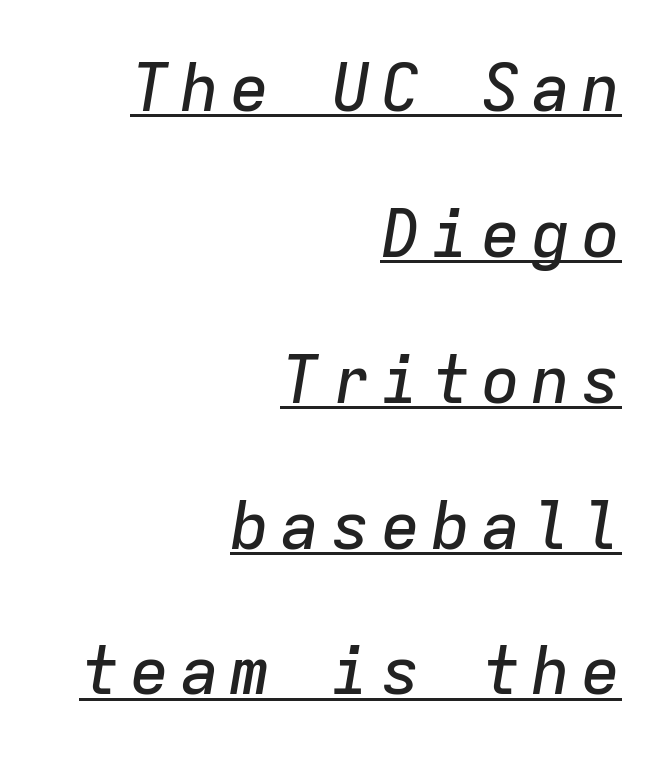
When letters slant like this, we call the style italic. Note the uniform advance width — an 'i' takes as much space as an 'm'. How would I describe the line gaps? Wide and relaxed. All the whitespace from short lines collects on the left. In designer terms, the underline attribute is active on this setting.
